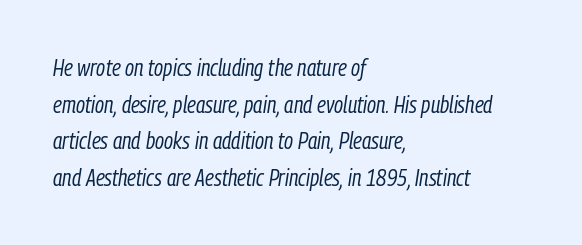
{"italic": "yes", "lean": "right", "slant_degrees": 9, "bold": "no", "underline": "no", "align": "left", "line_spacing": "normal", "line_spacing_ratio": 1.59, "letter_spacing": "normal", "letter_spacing_em": 0.0, "glyph_px": 23}
